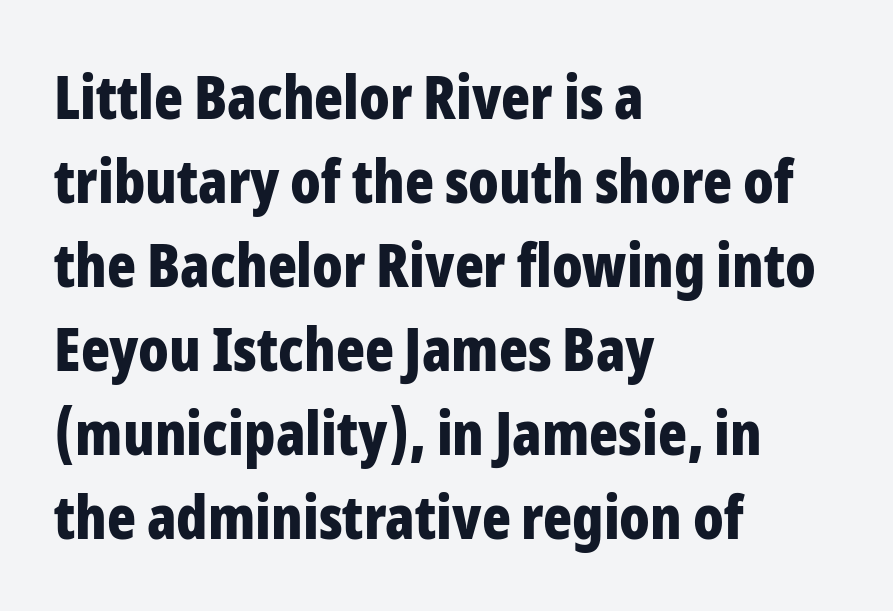
Q: Is the text bold? A: Yes.
Q: Is the text italic (slanted)? A: No, it is upright.
Q: Is the typeface a serif or a sans-serif typeface? A: Sans-serif.
Q: Is the text underlined? A: No.
Q: How is the paragraph aligned? A: Left-aligned.
Q: Is the spacing between letters normal or unusually wide? A: Normal.
Q: Is the spacing between lines tight, normal or loose? A: Normal.
Q: Width (condensed, normal, or wide)? A: Condensed.
Q: Stroke contrast? A: Low.
Q: x-height? A: Medium.
Q: Monospaced? A: No.
